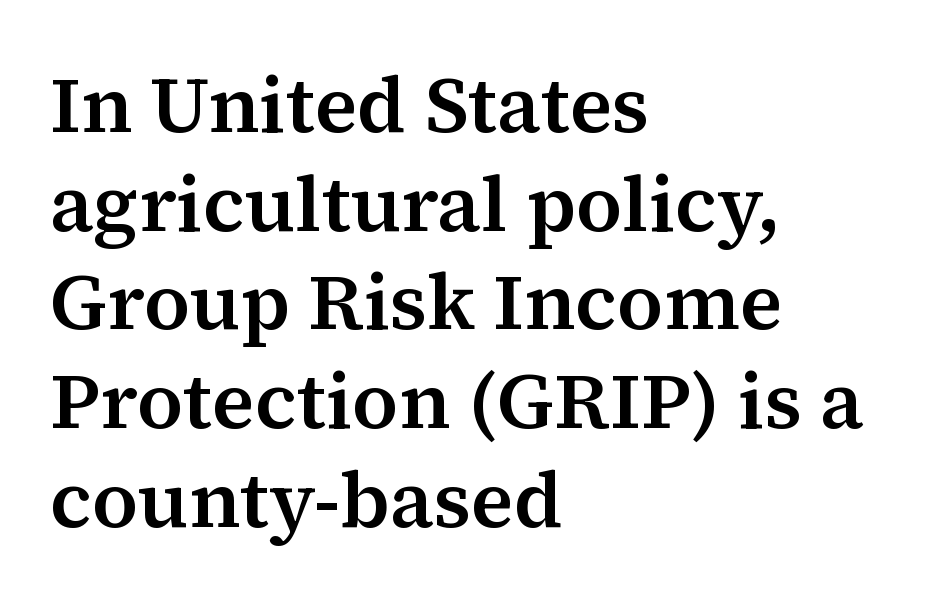
If you drew a ruler down the left edge, every line would touch it. These lines sit exactly where default settings would place them. The passage shown is typeset with a serif family. A typesetter would mark this as roman, not italic. Spacing verdict: proportional, widths tailored to each character. Check the space under the baseline: it is left empty.
